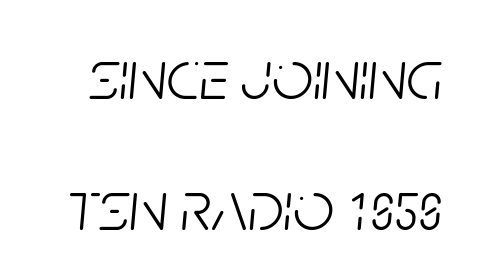
{"italic": "yes", "lean": "right", "slant_degrees": 5, "bold": "no", "weight": "light", "width": "condensed", "stroke_contrast": "low", "x_height": "large", "monospaced": "no", "underline": "no", "line_spacing_ratio": 1.82, "letter_spacing": "normal", "letter_spacing_em": 0.0, "glyph_px": 72}
